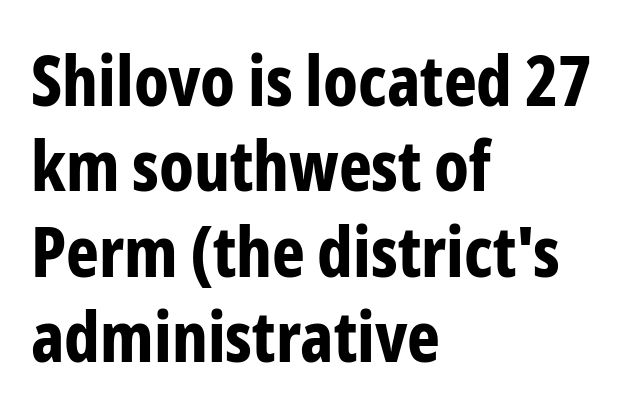
{"serif": "no", "italic": "no", "bold": "yes", "weight": "bold", "width": "condensed", "stroke_contrast": "low", "x_height": "medium", "monospaced": "no", "underline": "no", "align": "left", "line_spacing_ratio": 1.22, "letter_spacing": "normal", "letter_spacing_em": 0.0, "glyph_px": 70}
